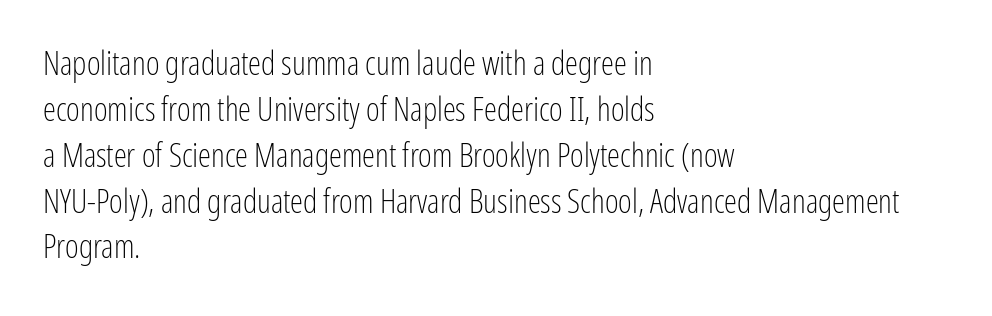
The line texture is even and compact thanks to regular tracking. Compared with typical paragraphs, the rows here are spaced about the same. One-word summary of the alignment: left. You could not count columns in this text — the font is proportionally spaced. These lines are composed in type without serifs. The specimen omits any rule beneath the text block's lines.
